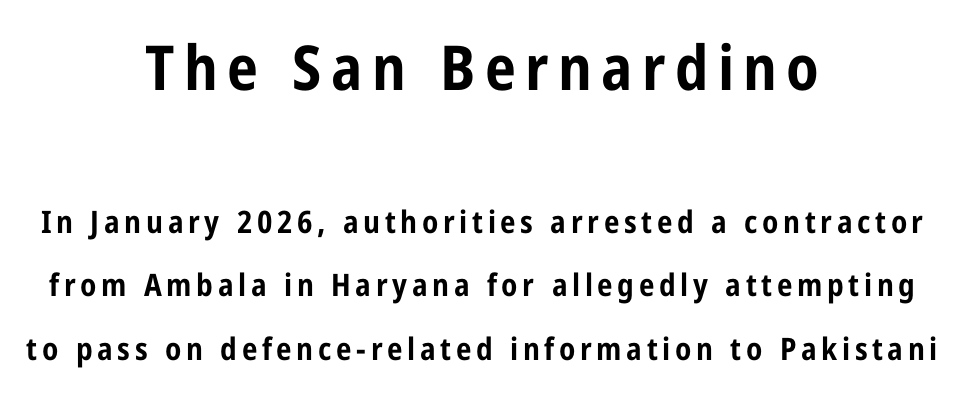
{"serif": "no", "italic": "no", "bold": "yes", "weight": "bold", "width": "condensed", "stroke_contrast": "low", "x_height": "medium", "monospaced": "no", "underline": "no", "align": "center", "line_spacing": "loose", "line_spacing_ratio": 2.04, "larger_block": "first", "size_ratio": 2.0, "glyph_px": 62}
